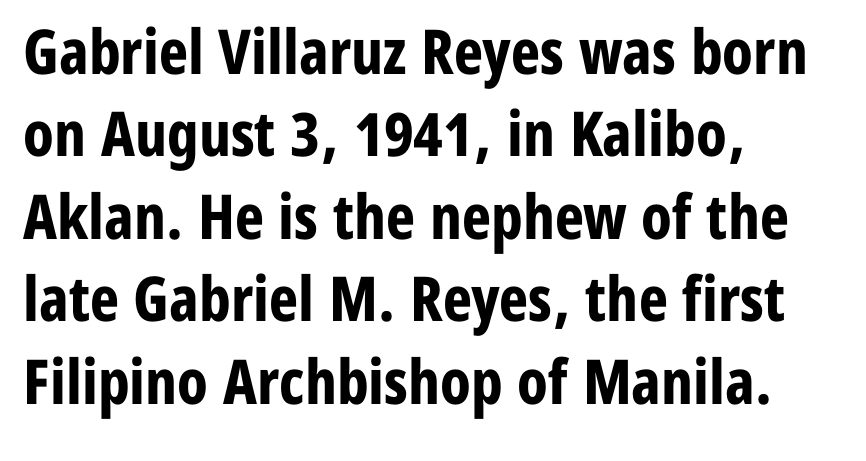
{"serif": "no", "italic": "no", "bold": "yes", "weight": "bold", "width": "condensed", "stroke_contrast": "low", "x_height": "medium", "monospaced": "no", "underline": "no", "align": "left", "line_spacing": "normal", "line_spacing_ratio": 1.33, "letter_spacing": "normal", "letter_spacing_em": 0.0, "glyph_px": 62}
